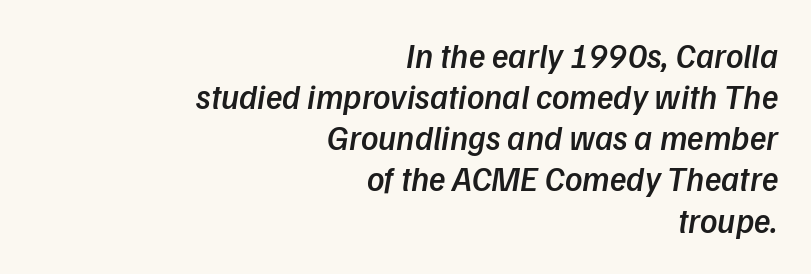
Short note: letters normally spaced. A sans-serif font was chosen for this passage. Is this a fixed-width face? No — the glyphs have proportional, varying widths. Letters rest on an invisible, unmarked baseline. Is the type bold? Partly — it's a semibold, heavier than regular but not fully bold. If you drew a ruler down the right edge, every line would touch it.
